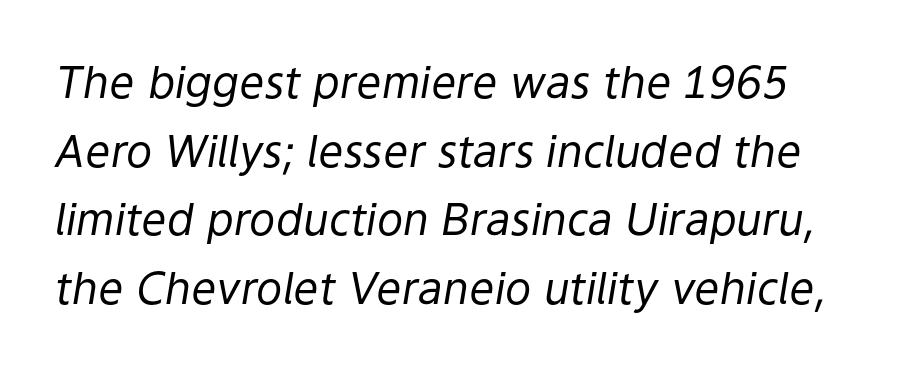
The image shows 44 px regular-weight type, italic (leaning right); set normal line spacing (1.56x), normal letter spacing, not underlined; low stroke contrast and a medium x-height.
